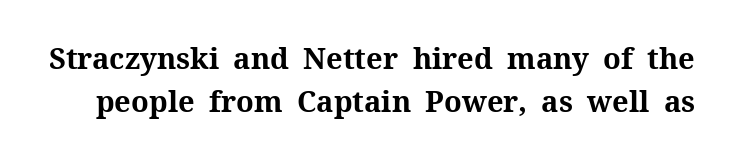
Yep, those are serifs on the letters. The specimen omits any rule beneath the text block's lines. You could call the tracking neutral — neither tight nor loose. This sample uses an upright cut, with every glyph sitting square on the baseline.
